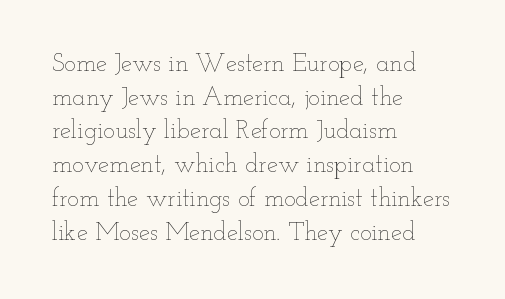
Q: Is the text bold? A: No.
Q: Is the text italic (slanted)? A: No, it is upright.
Q: Is the text underlined? A: No.
Q: How is the paragraph aligned? A: Left-aligned.
Q: Is the spacing between letters normal or unusually wide? A: Normal.
Q: Is the spacing between lines tight, normal or loose? A: Normal.
